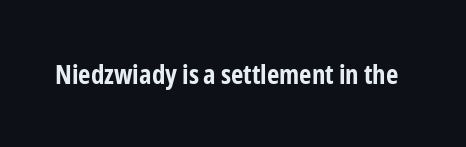
Q: Is the text bold? A: Yes.
Q: Is the text italic (slanted)? A: No, it is upright.
Q: Is the text underlined? A: No.
Q: Is the spacing between letters normal or unusually wide? A: Normal.
